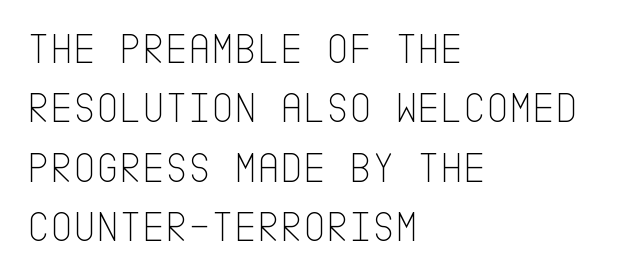
Tall strokes in this sample are plumb rather than angled. Note: no serifs on the glyphs. The face used here is rendered with its standard letterfit. The font sits on the lighter half of the weight spectrum, regular included.
